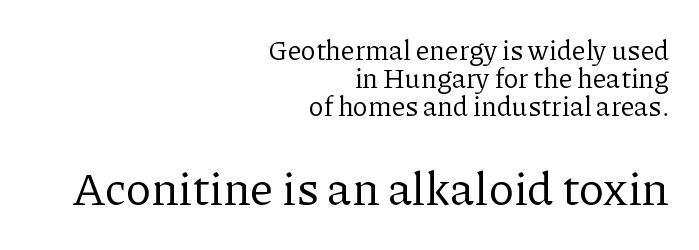
Q: Is the text bold? A: No.
Q: Is the text italic (slanted)? A: No, it is upright.
Q: Is the typeface a serif or a sans-serif typeface? A: Serif.
Q: Is the text underlined? A: No.
Q: How is the paragraph aligned? A: Right-aligned.
Q: Is the spacing between letters normal or unusually wide? A: Normal.
Q: Is the spacing between lines tight, normal or loose? A: Tight.
Q: Which block of text is set in a larger size, the first (top) or the second (bottom)? A: The second (bottom) one.
Q: Width (condensed, normal, or wide)? A: Normal.
Q: Stroke contrast? A: Low.
Q: x-height? A: Medium.
Q: Monospaced? A: No.
